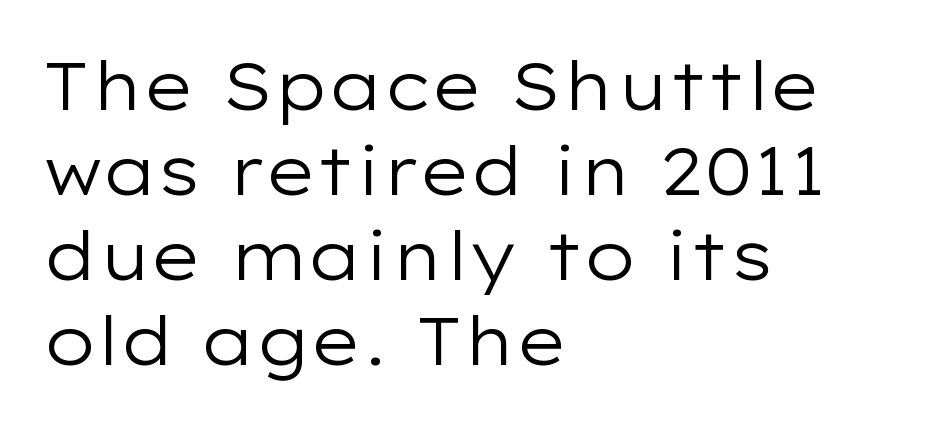
{"serif": "no", "italic": "no", "bold": "no", "weight": "regular", "width": "wide", "stroke_contrast": "low", "x_height": "medium", "monospaced": "no", "underline": "no", "align": "left", "line_spacing": "normal", "line_spacing_ratio": 1.27, "letter_spacing": "normal", "letter_spacing_em": 0.0, "glyph_px": 67}
